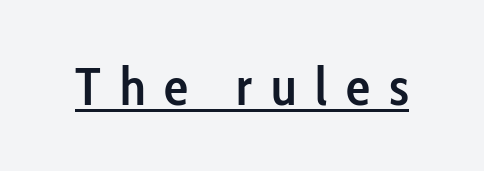
The image shows 54 px semibold, condensed sans-serif type, upright; set unusually wide letter spacing (+0.35 em), underlined; low stroke contrast and a medium x-height.
